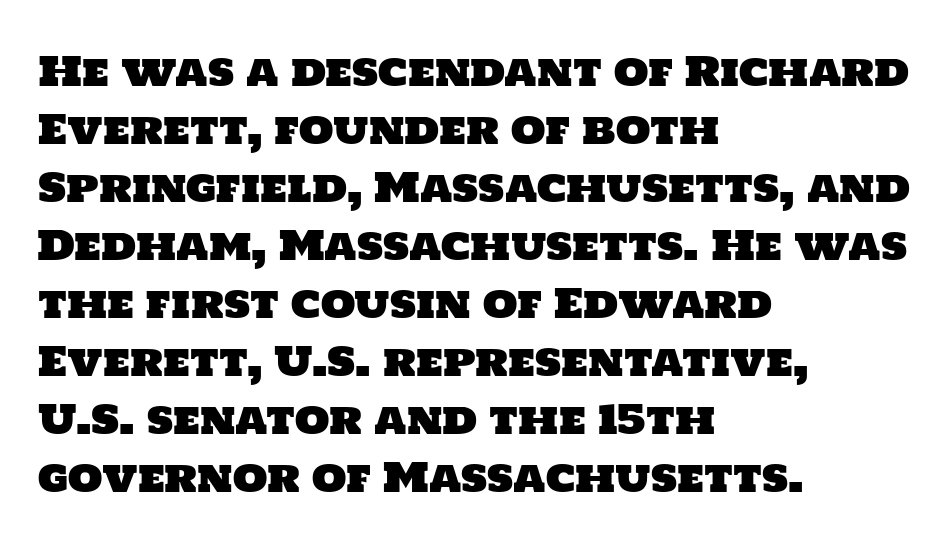
The rows are spaced the way most documents space them. The typesetter chose a ragged-right arrangement here. What kind of face is this? One without serifs — a sans. Check the space under the baseline: it is left empty. Note the varied advance widths — an 'i' is clearly narrower than an 'm'.
